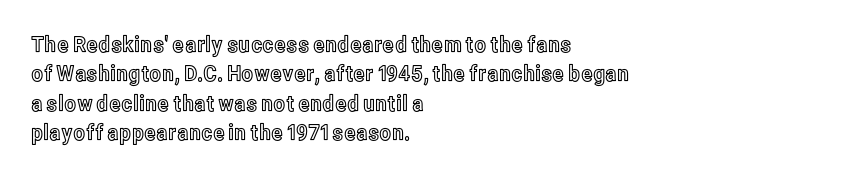
Q: Is the text italic (slanted)? A: No, it is upright.
Q: Is the text underlined? A: No.
Q: How is the paragraph aligned? A: Left-aligned.
Q: Is the spacing between letters normal or unusually wide? A: Normal.
Q: Is the spacing between lines tight, normal or loose? A: Normal.
